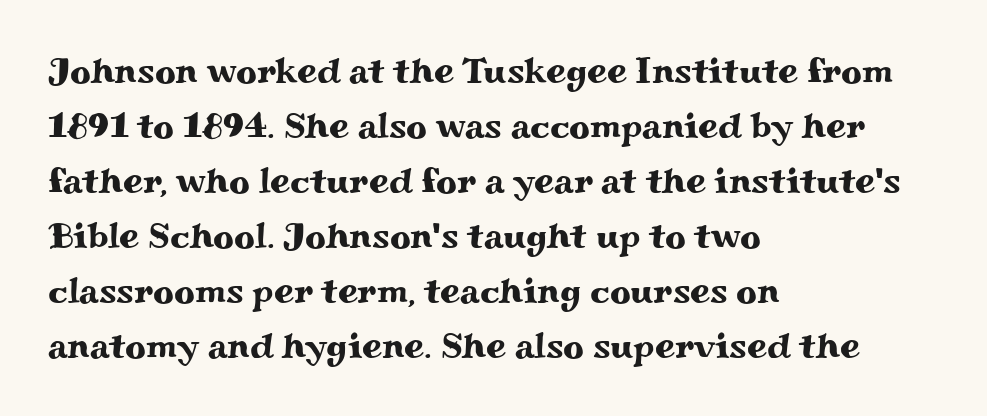
The glyphs in this specimen are seriffed. Left-aligned paragraph, ragged on the right. The designer left line spacing at the default. Think of a printed novel: that variable character pitch is what you see here. The passage shown has conventional tracking throughout.
